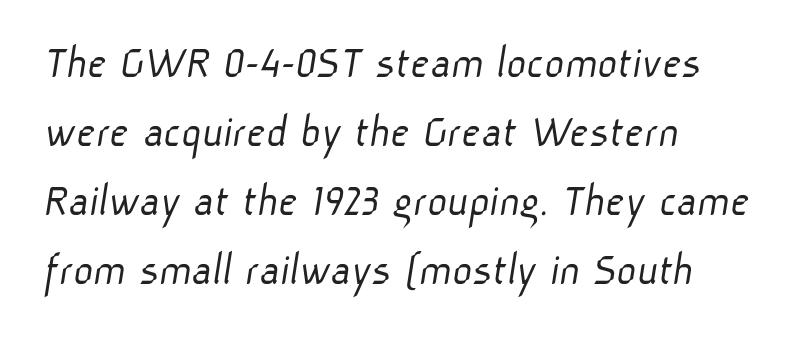
The image shows 48 px light sans-serif type; set left-aligned, normal line spacing (1.44x), normal letter spacing, not underlined; low stroke contrast and a medium x-height.
